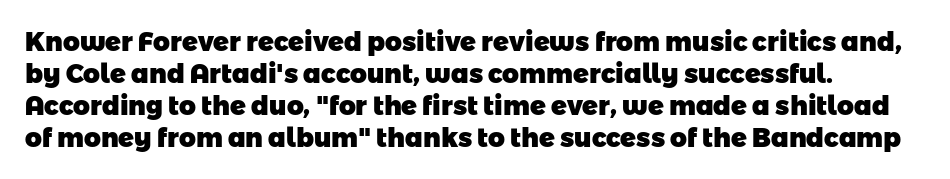
The image shows 26 px bold type; set left-aligned, line spacing 1.23x, normal letter spacing, not underlined.
